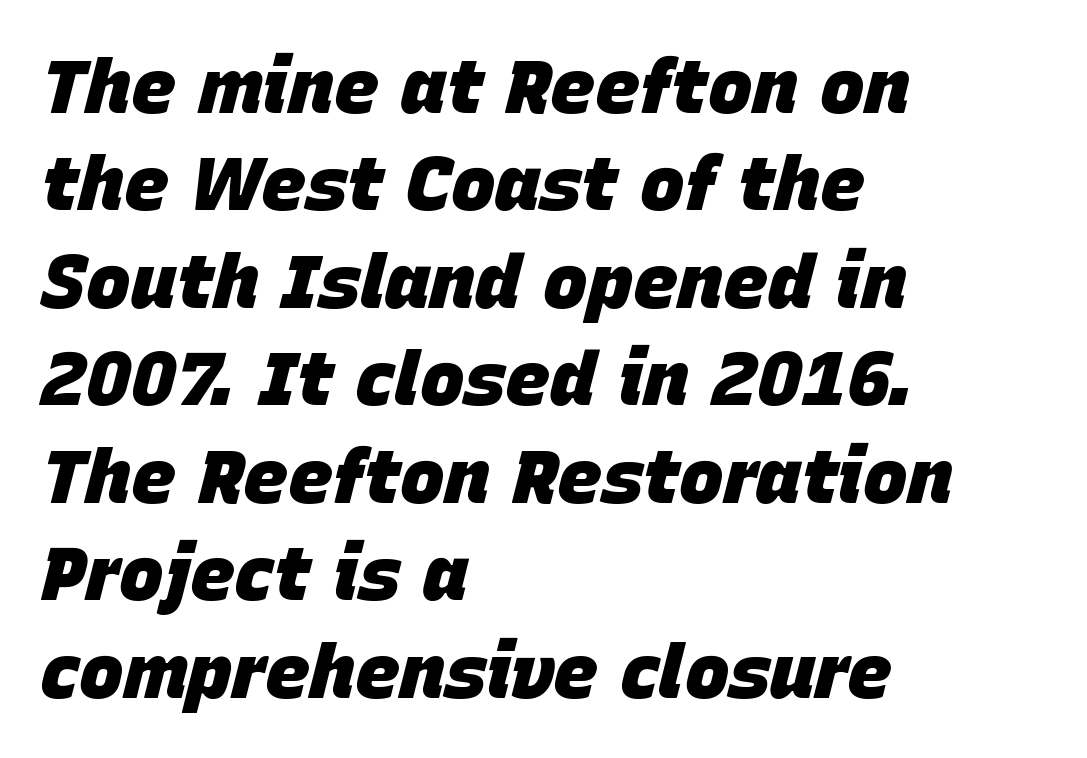
{"italic": "yes", "lean": "right", "slant_degrees": 15, "bold": "yes", "weight": "heavy", "width": "normal", "stroke_contrast": "low", "x_height": "large", "monospaced": "no", "underline": "no", "align": "left", "line_spacing": "normal", "line_spacing_ratio": 1.3, "letter_spacing": "normal", "letter_spacing_em": 0.0, "glyph_px": 75}
